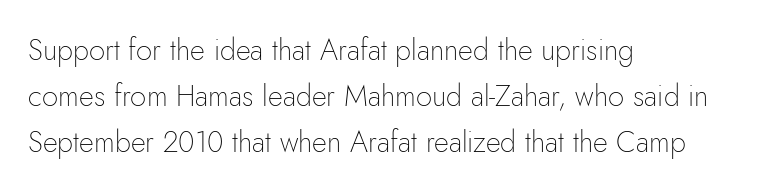
{"serif": "no", "italic": "no", "bold": "no", "weight": "thin", "width": "normal", "stroke_contrast": "low", "x_height": "small", "monospaced": "no", "underline": "no", "align": "left", "line_spacing": "normal", "line_spacing_ratio": 1.58, "letter_spacing": "normal", "letter_spacing_em": 0.0, "glyph_px": 29}
